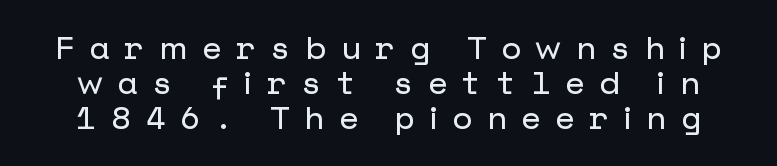
Q: Is the text italic (slanted)? A: No, it is upright.
Q: Is the typeface a serif or a sans-serif typeface? A: Sans-serif.
Q: Is the text underlined? A: No.
Q: Is the spacing between letters normal or unusually wide? A: Unusually wide.
Q: Is the spacing between lines tight, normal or loose? A: Tight.
Q: Width (condensed, normal, or wide)? A: Normal.
Q: Stroke contrast? A: Low.
Q: x-height? A: Medium.
